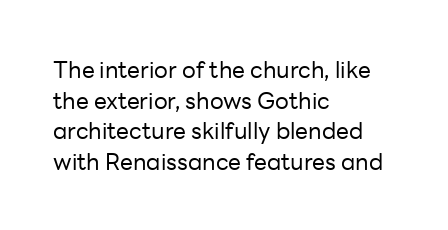
Q: Is the text bold? A: No.
Q: Is the text italic (slanted)? A: No, it is upright.
Q: Is the text underlined? A: No.
Q: How is the paragraph aligned? A: Left-aligned.
Q: Is the spacing between letters normal or unusually wide? A: Normal.
Q: Is the spacing between lines tight, normal or loose? A: Normal.
